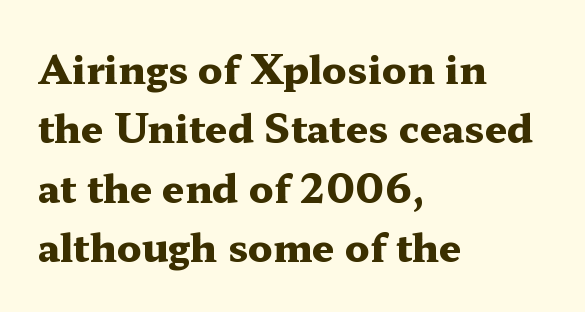
Q: Is the text bold? A: Yes.
Q: Is the text italic (slanted)? A: No, it is upright.
Q: Is the typeface a serif or a sans-serif typeface? A: Serif.
Q: Is the text underlined? A: No.
Q: How is the paragraph aligned? A: Left-aligned.
Q: Is the spacing between letters normal or unusually wide? A: Normal.
Q: Is the spacing between lines tight, normal or loose? A: Normal.
Q: Width (condensed, normal, or wide)? A: Wide.
Q: Stroke contrast? A: Medium.
Q: x-height? A: Medium.
Q: Monospaced? A: No.
